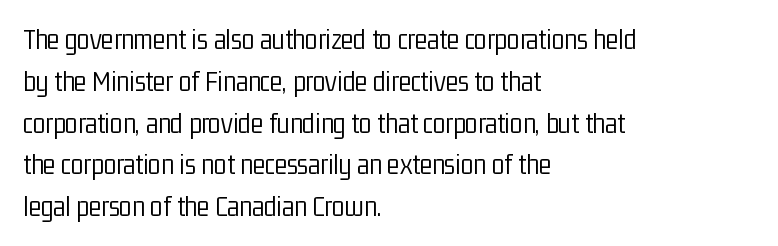
A typesetter would mark this as roman, not italic. The characters display no serif detailing; their extremities are plain. Is this a fixed-width face? No — the glyphs have proportional, varying widths. Line spacing here is normal. Leftover space on each line is placed entirely after the last word. Descenders hang freely into open space.
